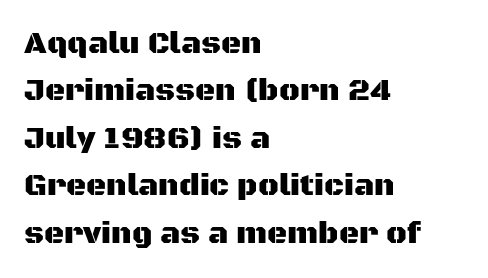
{"serif": "no", "italic": "no", "width": "normal", "stroke_contrast": "medium", "x_height": "large", "monospaced": "no", "underline": "no", "align": "left", "line_spacing": "normal", "line_spacing_ratio": 1.53, "letter_spacing": "normal", "letter_spacing_em": 0.0, "glyph_px": 31}
